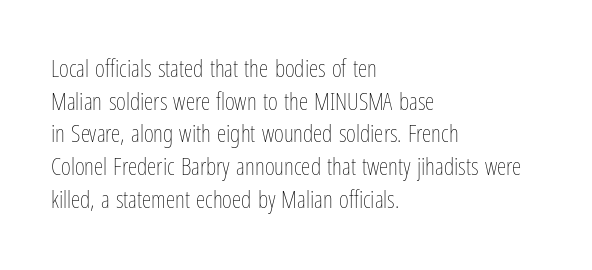
The image shows 24 px text type, upright; set left-aligned, normal line spacing (1.36x), normal letter spacing, not underlined.
